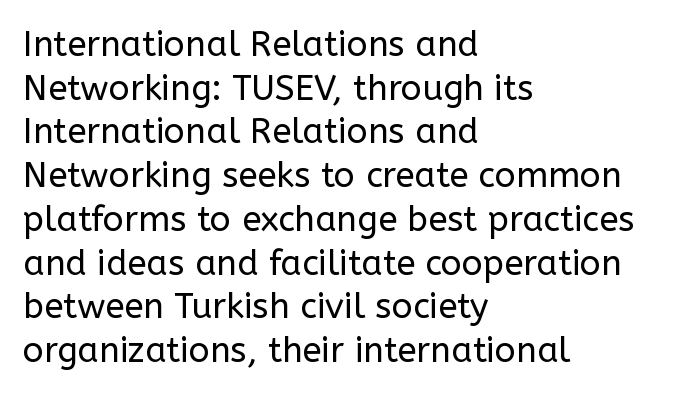
The image shows 35 px regular-weight sans-serif type, upright; set left-aligned, normal line spacing (1.25x), normal letter spacing, not underlined; low stroke contrast and a medium x-height.
